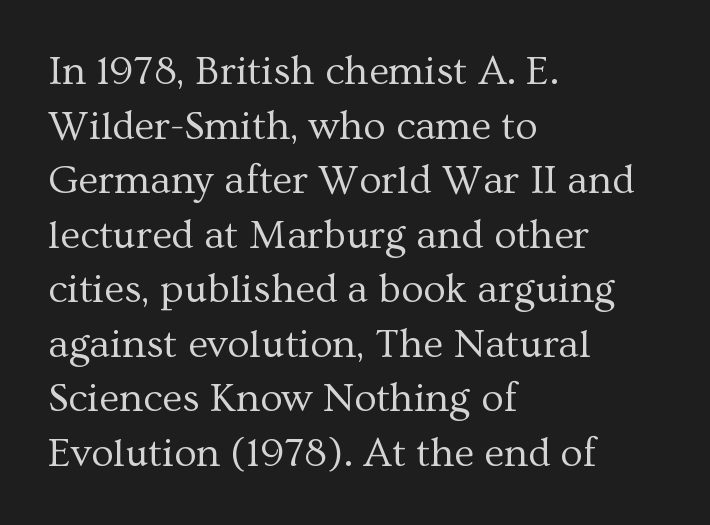
The image shows 41 px regular-weight serif type, upright; set left-aligned, normal line spacing (1.33x), normal letter spacing, not underlined; medium stroke contrast and a medium x-height.
